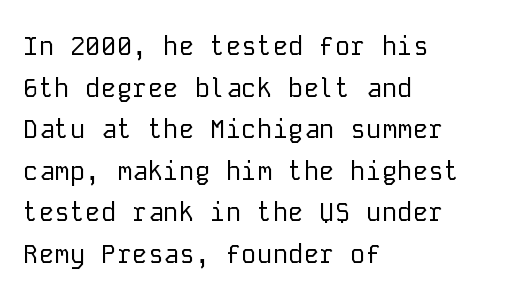
Rule under the text: the space is simply empty. One-word summary of the alignment: left. Stroke thickness stays within the range of a standard reading face or lighter. Rows of type keep a routine distance in the vertical direction. Ascenders rise straight up at ninety degrees. The tracking reads as untouched default to a designer's eye.
